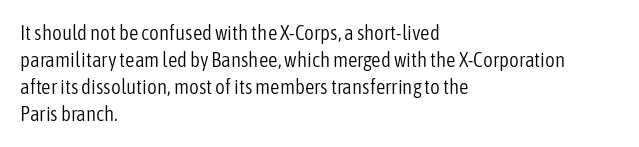
Q: Is the text bold? A: No.
Q: Is the text italic (slanted)? A: No, it is upright.
Q: Is the text underlined? A: No.
Q: How is the paragraph aligned? A: Left-aligned.
Q: Is the spacing between letters normal or unusually wide? A: Normal.
Q: Is the spacing between lines tight, normal or loose? A: Normal.
